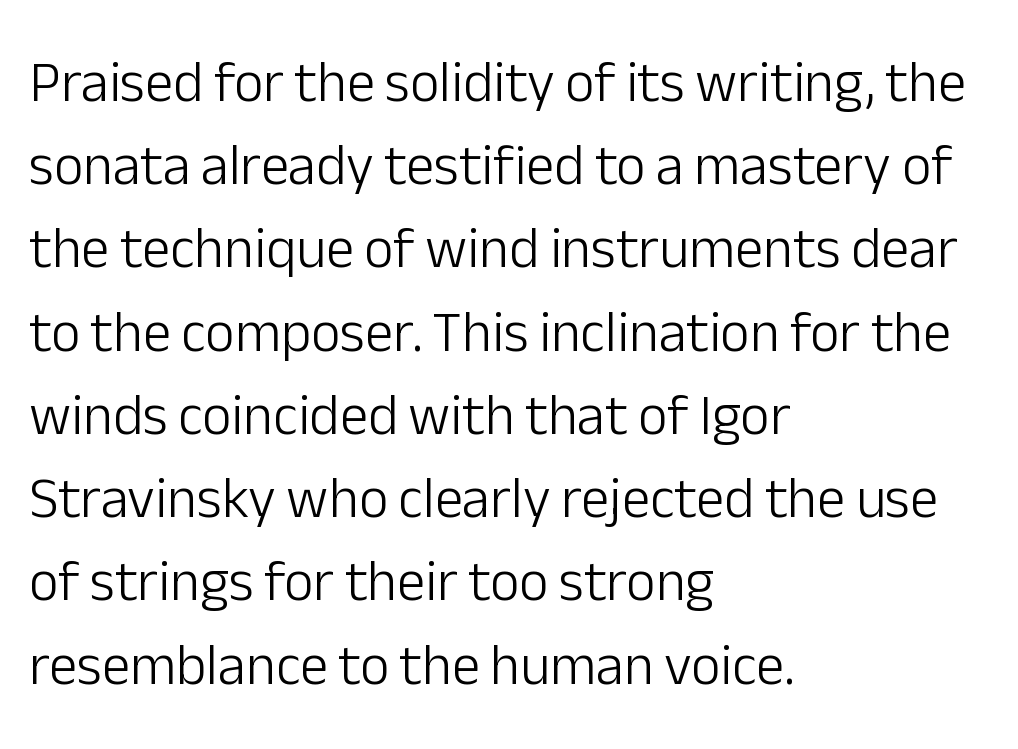
Q: Is the text bold? A: No.
Q: Is the text italic (slanted)? A: No, it is upright.
Q: Is the typeface a serif or a sans-serif typeface? A: Sans-serif.
Q: Is the text underlined? A: No.
Q: How is the paragraph aligned? A: Left-aligned.
Q: Is the spacing between letters normal or unusually wide? A: Normal.
Q: Is the spacing between lines tight, normal or loose? A: Normal.
Q: Width (condensed, normal, or wide)? A: Normal.
Q: Stroke contrast? A: Low.
Q: x-height? A: Medium.
Q: Monospaced? A: No.
